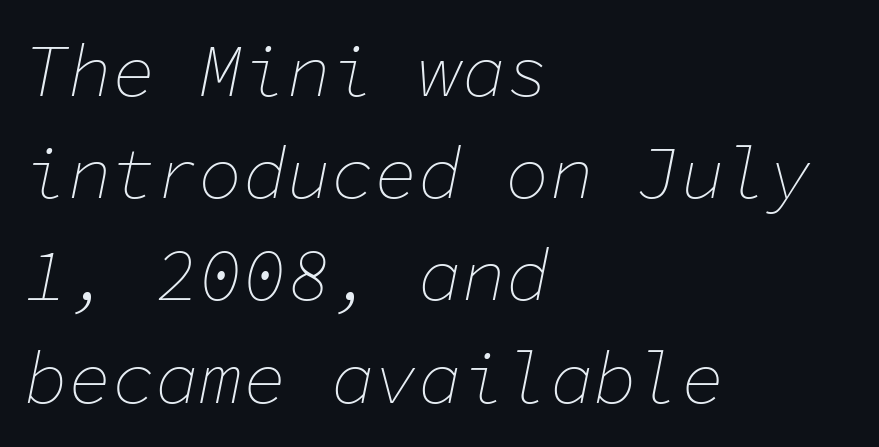
Q: Is the text bold? A: No.
Q: Is the text italic (slanted)? A: Yes, it leans right by about 11 degrees.
Q: Is the text underlined? A: No.
Q: How is the paragraph aligned? A: Left-aligned.
Q: Is the spacing between letters normal or unusually wide? A: Normal.
Q: Is the spacing between lines tight, normal or loose? A: Normal.
Q: Width (condensed, normal, or wide)? A: Normal.
Q: Stroke contrast? A: Low.
Q: x-height? A: Medium.
Q: Monospaced? A: Yes.
